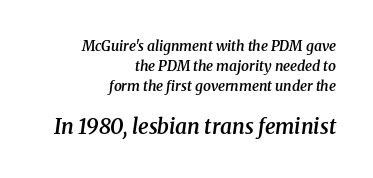
The image shows 21 px text type, italic (leaning right); set right-aligned, normal line spacing (1.42x), normal letter spacing, not underlined; the second (bottom) block is 1.5x larger.
